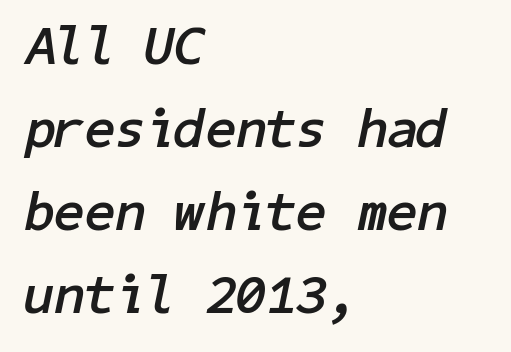
Q: Is the text bold? A: Yes.
Q: Is the text italic (slanted)? A: Yes, it leans right by about 11 degrees.
Q: Is the text underlined? A: No.
Q: How is the paragraph aligned? A: Left-aligned.
Q: Is the spacing between letters normal or unusually wide? A: Normal.
Q: Is the spacing between lines tight, normal or loose? A: Normal.
Q: Width (condensed, normal, or wide)? A: Normal.
Q: Stroke contrast? A: Low.
Q: x-height? A: Medium.
